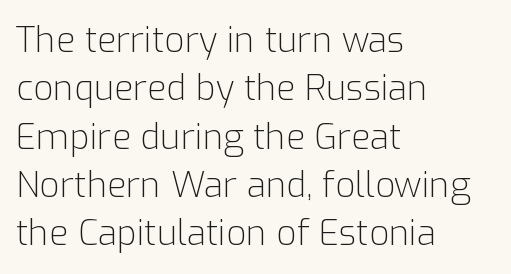
Q: Is the text bold? A: No.
Q: Is the text italic (slanted)? A: No, it is upright.
Q: Is the typeface a serif or a sans-serif typeface? A: Sans-serif.
Q: Is the text underlined? A: No.
Q: How is the paragraph aligned? A: Left-aligned.
Q: Is the spacing between letters normal or unusually wide? A: Normal.
Q: Is the spacing between lines tight, normal or loose? A: Normal.
Q: Width (condensed, normal, or wide)? A: Normal.
Q: Stroke contrast? A: Low.
Q: x-height? A: Medium.
Q: Monospaced? A: No.
